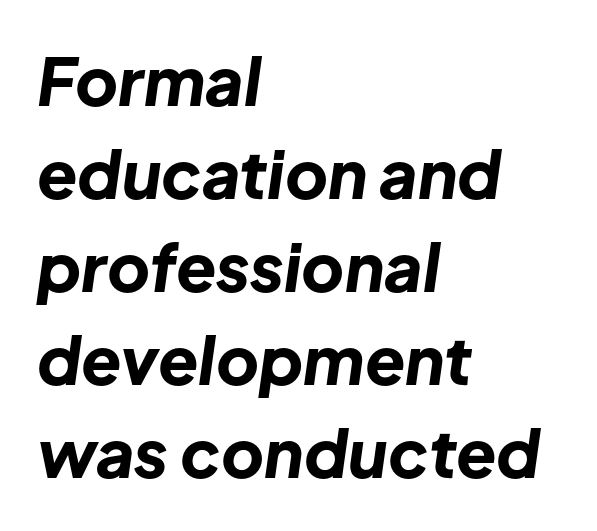
Weight: bold. Posture: slanted. The line-height multiplier appears to be the usual default. This sample has the flowing, uneven cadence of proportional lettering.
